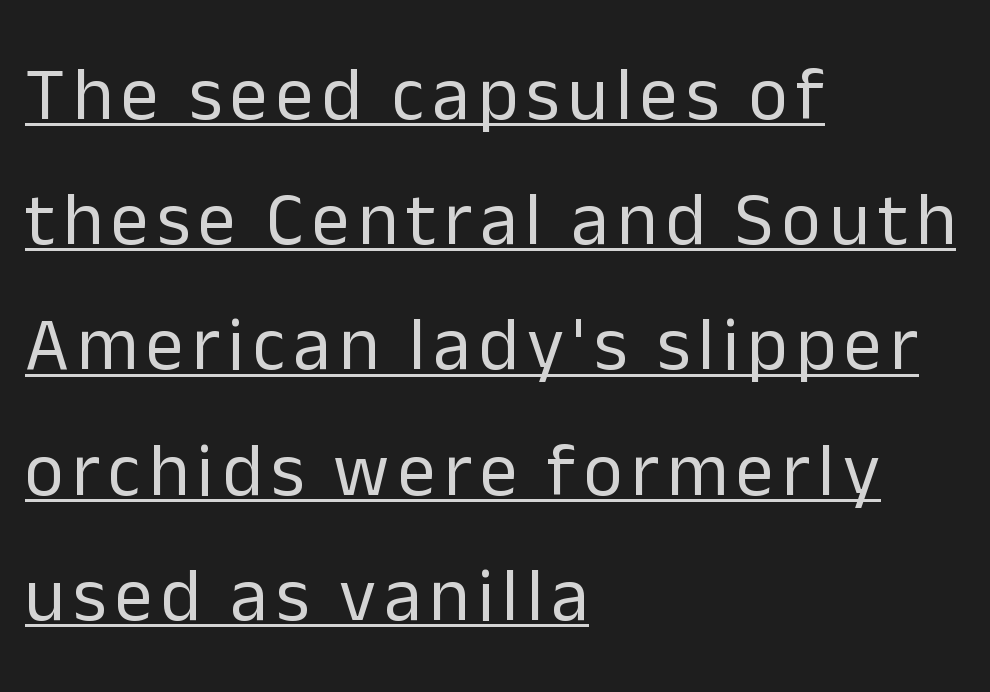
{"serif": "no", "italic": "no", "bold": "no", "weight": "regular", "width": "normal", "stroke_contrast": "low", "x_height": "medium", "monospaced": "no", "underline": "yes", "align": "left", "line_spacing": "normal", "line_spacing_ratio": 1.67, "glyph_px": 75}
